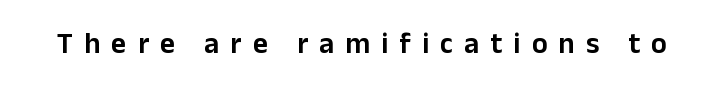
{"serif": "no", "italic": "no", "width": "normal", "stroke_contrast": "low", "x_height": "medium", "monospaced": "no", "underline": "no", "letter_spacing": "wide", "letter_spacing_em": 0.39, "glyph_px": 29}
